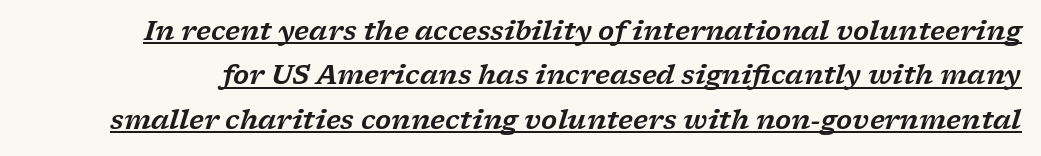
This is oblique type, the kind used for emphasis or titles. The letterforms sit shoulder to shoulder at normal distance. Has an underline been added? It has.
